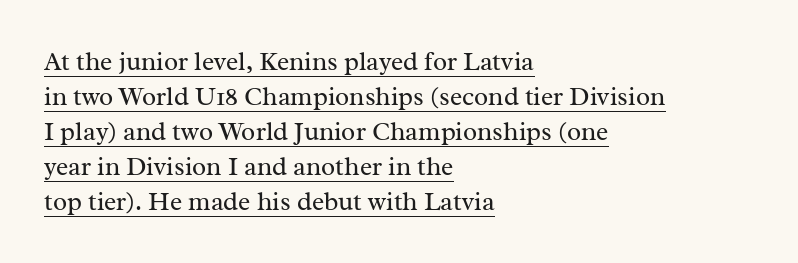
If you measured baseline to baseline, you'd find a middling distance. A continuous stroke trails under the words, as in a hyperlink. This rendering uses left alignment, leaving the right contour irregular. Posture: upright roman. This reads as an unemphasized weight, regular at the heaviest.
